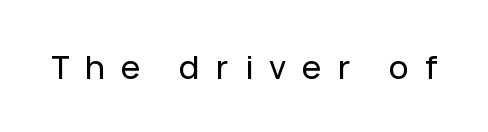
{"serif": "no", "italic": "no", "width": "normal", "stroke_contrast": "low", "x_height": "medium", "monospaced": "no", "underline": "no", "letter_spacing": "wide", "letter_spacing_em": 0.49, "glyph_px": 33}
